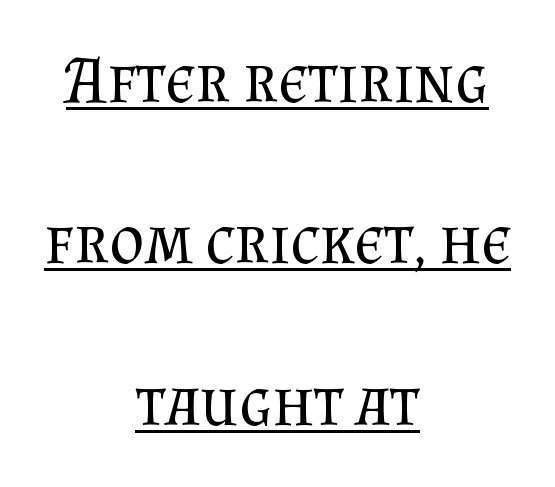
The image shows 67 px regular-weight serif type, upright; set centered, loose line spacing (2.41x), normal letter spacing, underlined; medium stroke contrast and a small x-height.
